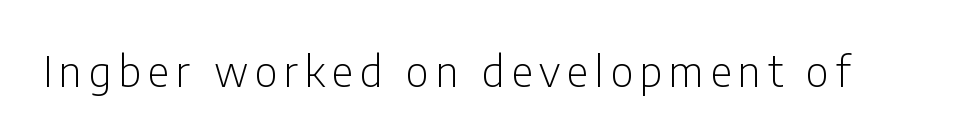
Q: Is the text bold? A: No.
Q: Is the text italic (slanted)? A: No, it is upright.
Q: Is the typeface a serif or a sans-serif typeface? A: Sans-serif.
Q: Is the text underlined? A: No.
Q: Width (condensed, normal, or wide)? A: Condensed.
Q: Stroke contrast? A: Low.
Q: x-height? A: Medium.
Q: Monospaced? A: No.
